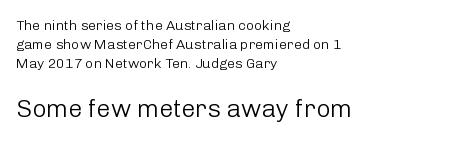
The image shows 25 px text type, upright; set left-aligned, normal line spacing (1.36x), normal letter spacing, not underlined; the second (bottom) block is 1.79x larger.
